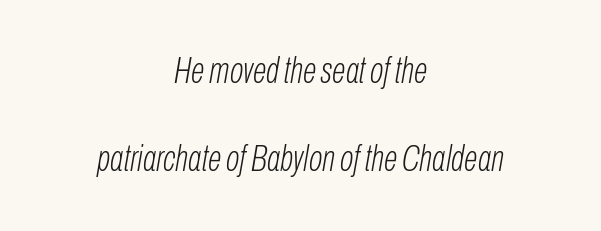
{"italic": "yes", "lean": "right", "slant_degrees": 10, "bold": "no", "weight": "light", "width": "condensed", "stroke_contrast": "low", "x_height": "medium", "monospaced": "no", "underline": "no", "align": "center", "line_spacing": "loose", "line_spacing_ratio": 2.45, "letter_spacing": "normal", "letter_spacing_em": 0.0, "glyph_px": 36}
